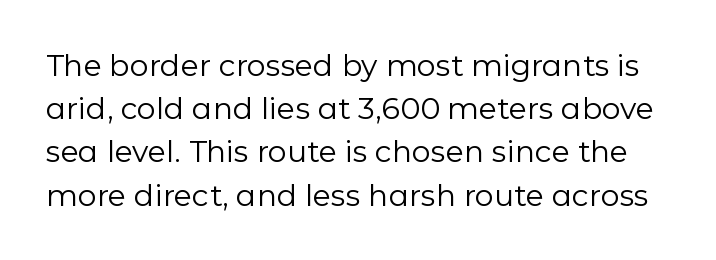
{"serif": "no", "italic": "no", "bold": "no", "weight": "regular", "width": "normal", "stroke_contrast": "low", "x_height": "medium", "monospaced": "no", "underline": "no", "line_spacing": "normal", "line_spacing_ratio": 1.44, "letter_spacing": "normal", "letter_spacing_em": 0.0, "glyph_px": 30}
